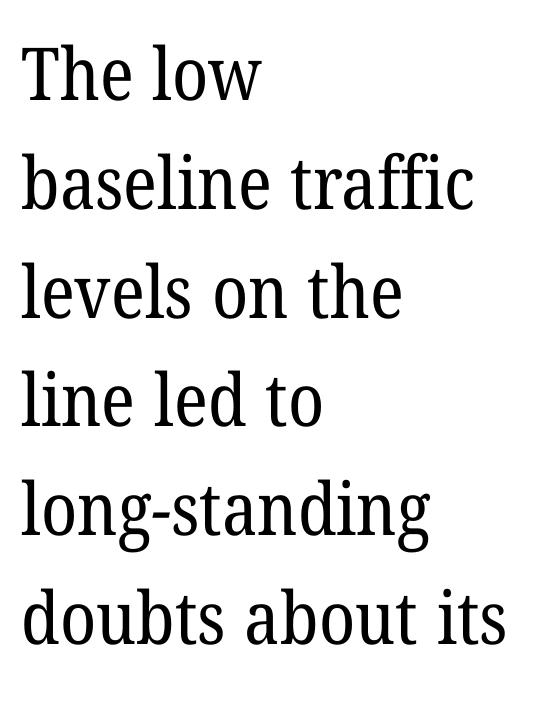
These lines are composed in type with serifs. Whoever set this chose a conventional vertical rhythm. Each word holds together tightly as a unit, with standard inter-letter gaps. Looks like regular typesetting: each glyph gets only the width it needs. Vertical stems look standard width or narrower in stroke. Layout note: lines flush left.
